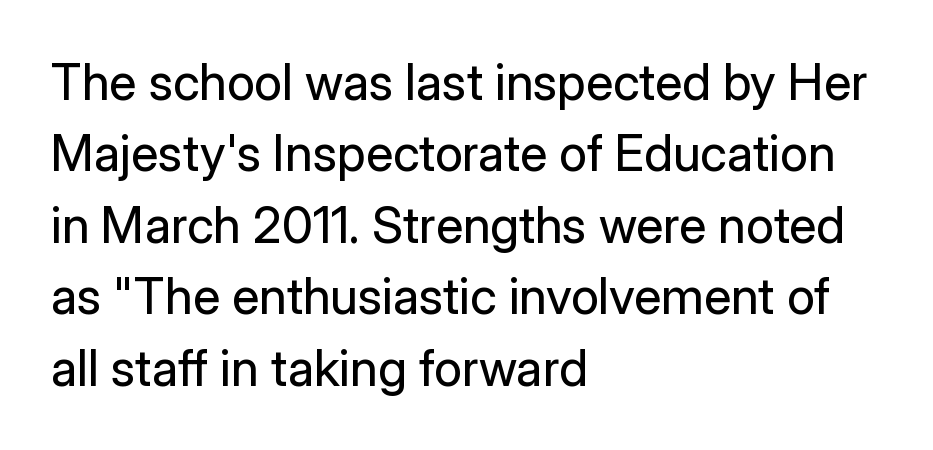
The image shows 50 px regular-weight sans-serif type, upright; set left-aligned, normal line spacing (1.43x), normal letter spacing, not underlined; low stroke contrast and a medium x-height.
